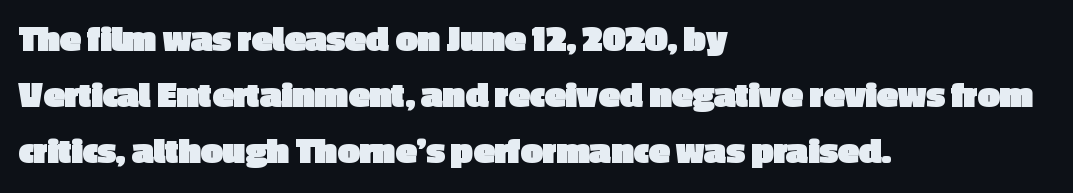
{"serif": "no", "italic": "no", "bold": "yes", "weight": "heavy", "width": "normal", "x_height": "medium", "monospaced": "no", "underline": "no", "align": "left", "line_spacing": "normal", "line_spacing_ratio": 1.44, "letter_spacing": "normal", "letter_spacing_em": 0.0, "glyph_px": 39}
